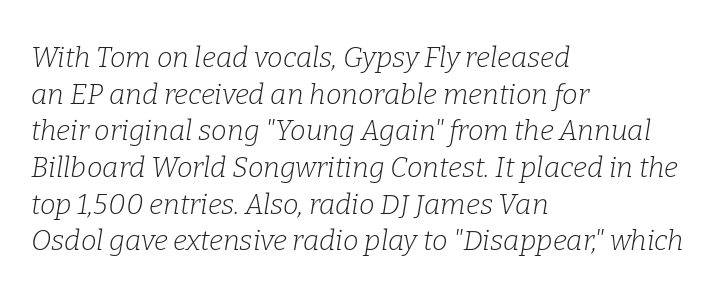
You can tell from the footed stems that serif type was used. Letters have the restrained weight of plain body copy at most. These lines sit exactly where default settings would place them. Is the block centered? No — it sits flush against the left margin. The rendering uses natural spacing where letterforms have individual widths. Plain, unruled lines of type.
